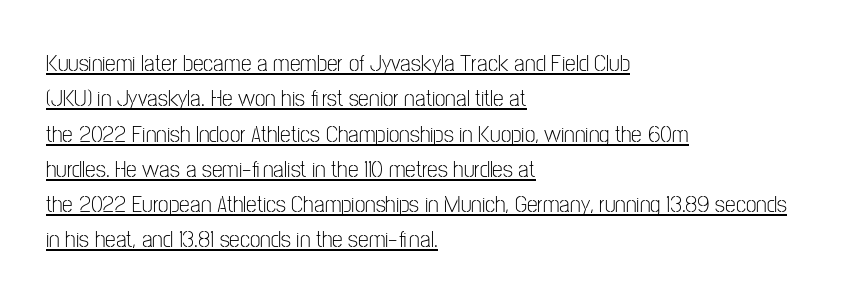
Does extra space separate the letters? No, they use regular spacing. The face used here appears with an underline applied. A typesetter would call this leading conventional body-copy spacing. This is the regular roman posture of the typeface.
